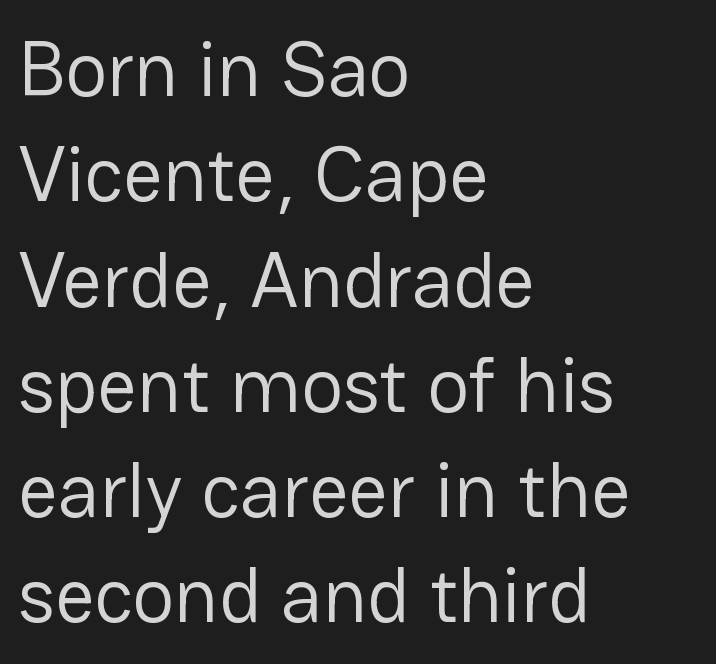
The image shows 78 px regular-weight sans-serif type, upright; set left-aligned, normal line spacing (1.35x), normal letter spacing, not underlined; low stroke contrast and a medium x-height.
